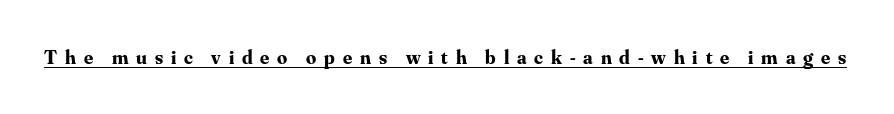
Q: Is the text bold? A: Yes.
Q: Is the text italic (slanted)? A: No, it is upright.
Q: Is the text underlined? A: Yes.
Q: Is the spacing between letters normal or unusually wide? A: Unusually wide.
